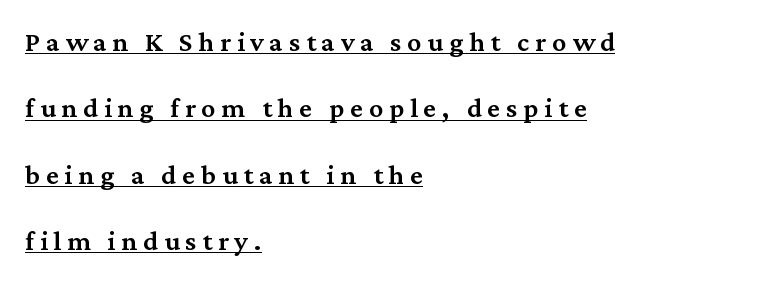
The image shows 28 px semibold serif type, upright; set left-aligned, loose line spacing (2.37x), unusually wide letter spacing (+0.21 em), underlined; medium stroke contrast and a medium x-height.
